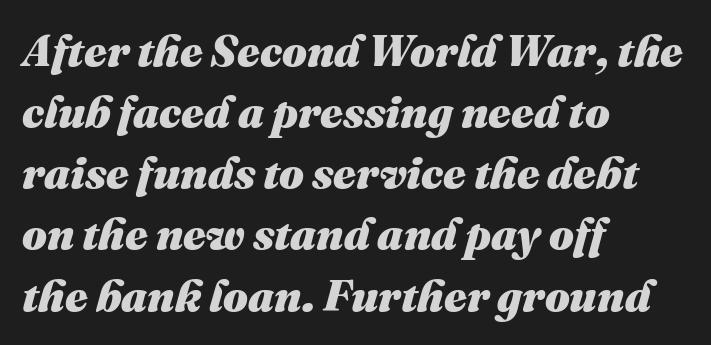
Glyph-to-glyph distance matches everyday printed text. Summary of vertical rhythm: regular, with standard interline spacing. Each letter keeps its own natural width here, so spacing adapts to shape. Visually the block forms a straight wall on the left and a jagged coastline on the right. What weight is shown? A full bold with thick strokes.
